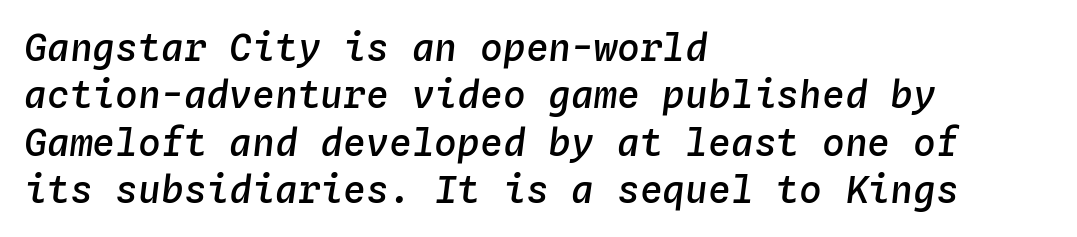
{"italic": "yes", "lean": "right", "slant_degrees": 4, "bold": "semi", "weight": "semibold", "width": "normal", "stroke_contrast": "low", "x_height": "medium", "monospaced": "yes", "underline": "no", "align": "left", "line_spacing": "normal", "line_spacing_ratio": 1.25, "letter_spacing": "normal", "letter_spacing_em": 0.0, "glyph_px": 38}
